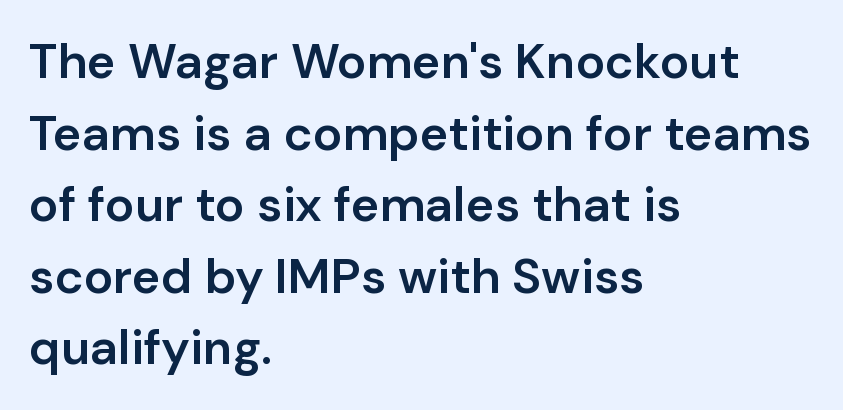
Q: Is the text bold? A: Semi-bold.
Q: Is the text italic (slanted)? A: No, it is upright.
Q: Is the typeface a serif or a sans-serif typeface? A: Sans-serif.
Q: Is the text underlined? A: No.
Q: How is the paragraph aligned? A: Left-aligned.
Q: Is the spacing between letters normal or unusually wide? A: Normal.
Q: Is the spacing between lines tight, normal or loose? A: Normal.
Q: Width (condensed, normal, or wide)? A: Normal.
Q: Stroke contrast? A: Low.
Q: x-height? A: Medium.
Q: Monospaced? A: No.
